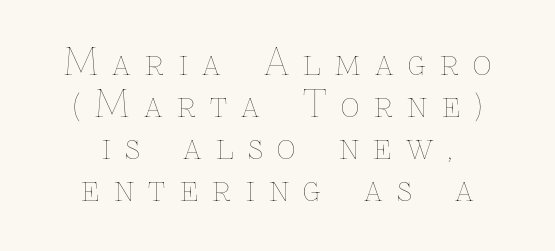
The image shows 36 px thin type, upright; set centered, line spacing 1.17x, unusually wide letter spacing (+0.4 em), not underlined; low stroke contrast and a medium x-height.
